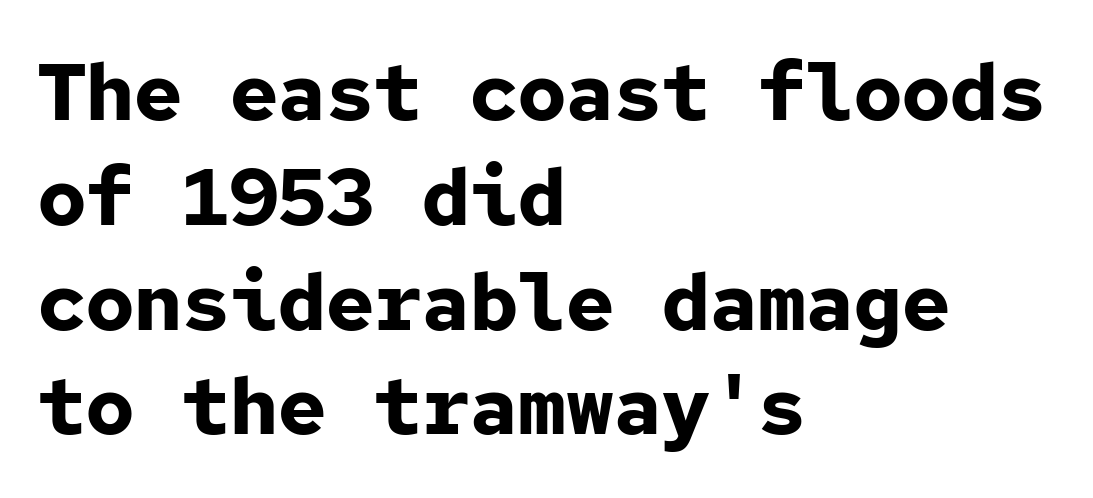
Do the characters align in a grid? Yes, the font is monospaced. You can tell from the bare stems that sans-serif type was used. The passage shown is not underscored anywhere. Ordinary non-slanted type is in use. One glance says typical: line gaps are just what's usual.
